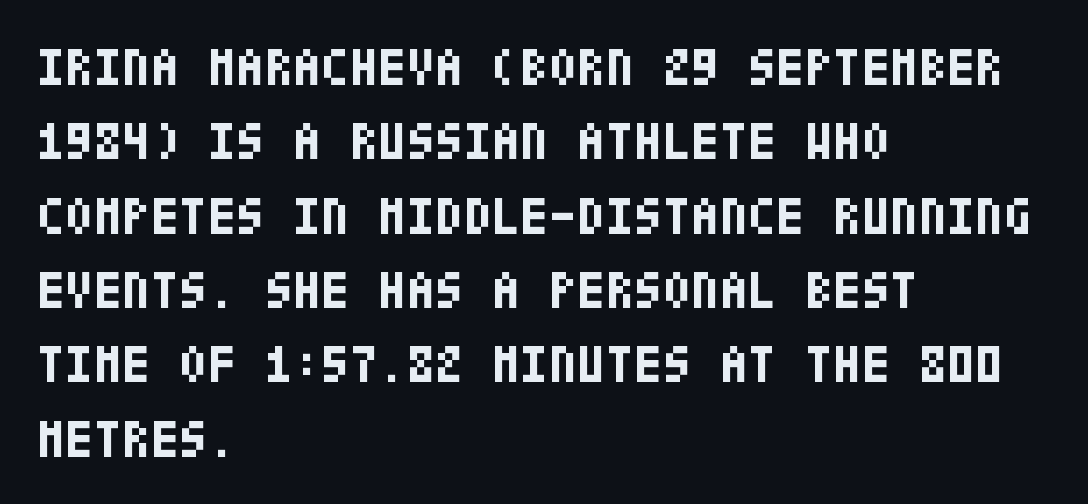
{"serif": "no", "italic": "no", "bold": "yes", "weight": "bold", "width": "condensed", "stroke_contrast": "low", "x_height": "large", "underline": "no", "align": "left", "line_spacing": "normal", "line_spacing_ratio": 1.43, "letter_spacing": "normal", "letter_spacing_em": 0.0, "glyph_px": 52}
